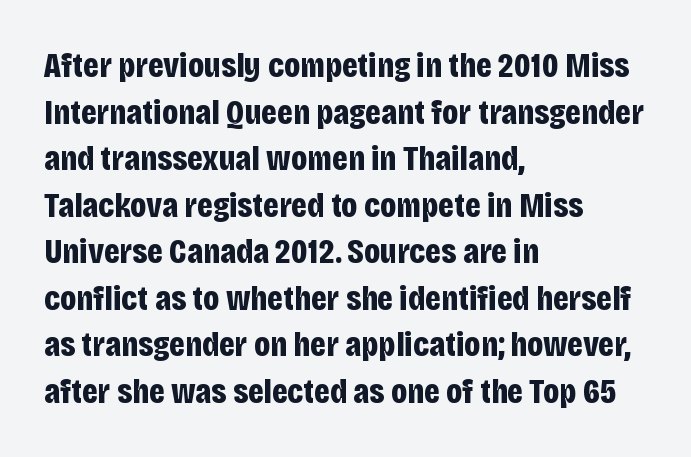
{"serif": "no", "italic": "no", "bold": "yes", "weight": "bold", "width": "condensed", "stroke_contrast": "low", "x_height": "large", "monospaced": "no", "underline": "no", "align": "left", "line_spacing": "normal", "line_spacing_ratio": 1.33, "letter_spacing": "normal", "letter_spacing_em": 0.0, "glyph_px": 35}
